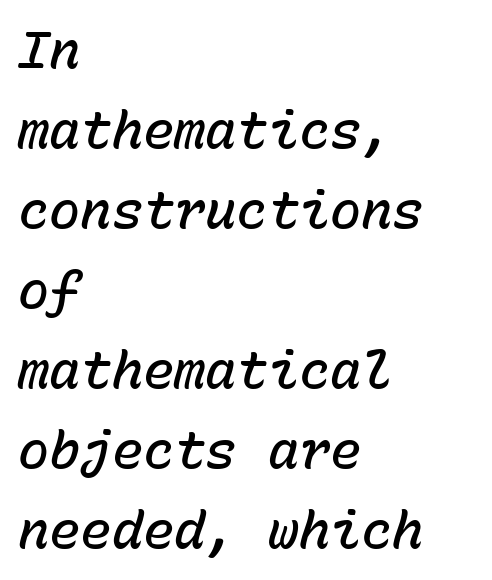
Q: Is the text bold? A: Semi-bold.
Q: Is the text italic (slanted)? A: Yes, it leans right by about 15 degrees.
Q: Is the text underlined? A: No.
Q: How is the paragraph aligned? A: Left-aligned.
Q: Is the spacing between letters normal or unusually wide? A: Normal.
Q: Is the spacing between lines tight, normal or loose? A: Normal.
Q: Width (condensed, normal, or wide)? A: Normal.
Q: Stroke contrast? A: Low.
Q: x-height? A: Medium.
Q: Monospaced? A: Yes.
